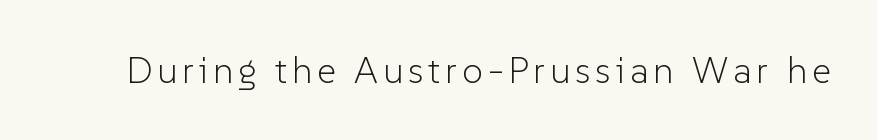
Q: Is the text bold? A: No.
Q: Is the text italic (slanted)? A: No, it is upright.
Q: Is the typeface a serif or a sans-serif typeface? A: Sans-serif.
Q: Is the text underlined? A: No.
Q: Width (condensed, normal, or wide)? A: Normal.
Q: Stroke contrast? A: Low.
Q: x-height? A: Medium.
Q: Monospaced? A: No.
